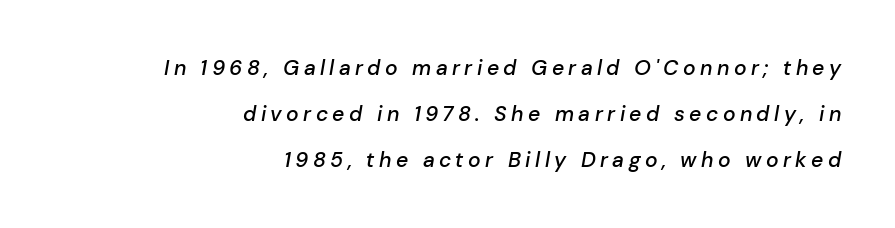
Q: Is the text bold? A: Semi-bold.
Q: Is the text italic (slanted)? A: Yes, it leans right by about 10 degrees.
Q: Is the text underlined? A: No.
Q: How is the paragraph aligned? A: Right-aligned.
Q: Is the spacing between letters normal or unusually wide? A: Unusually wide.
Q: Is the spacing between lines tight, normal or loose? A: Loose.
